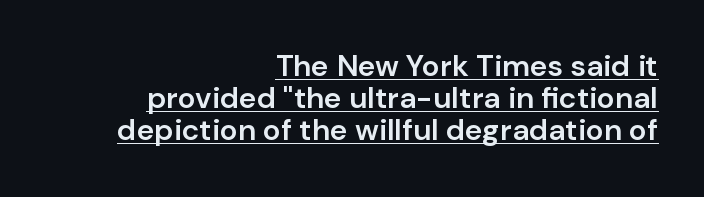
Q: Is the text bold? A: Semi-bold.
Q: Is the text italic (slanted)? A: No, it is upright.
Q: Is the typeface a serif or a sans-serif typeface? A: Sans-serif.
Q: Is the text underlined? A: Yes.
Q: How is the paragraph aligned? A: Right-aligned.
Q: Is the spacing between letters normal or unusually wide? A: Normal.
Q: Is the spacing between lines tight, normal or loose? A: Tight.
Q: Width (condensed, normal, or wide)? A: Normal.
Q: Stroke contrast? A: Low.
Q: x-height? A: Medium.
Q: Monospaced? A: No.
